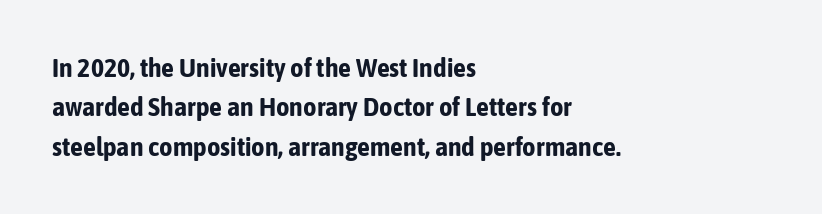
Typeset ragged right — the left edge is the straight one. The passage shown is not underscored anywhere. The lettering stays uniformly vertical, giving the passage a roman look. Short note: letters normally spaced.
